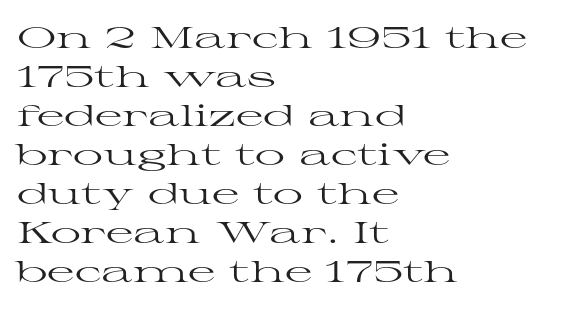
The image shows 30 px regular-weight, wide serif type, upright; set left-aligned, normal line spacing (1.3x), normal letter spacing, not underlined; high stroke contrast and a medium x-height.
